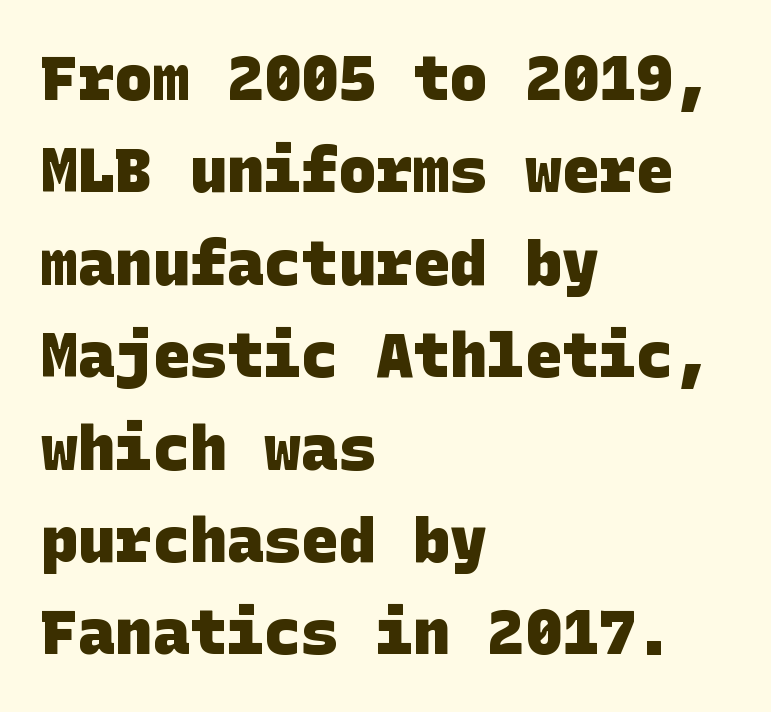
Q: Is the text bold? A: Yes.
Q: Is the typeface a serif or a sans-serif typeface? A: Sans-serif.
Q: Is the text underlined? A: No.
Q: How is the paragraph aligned? A: Left-aligned.
Q: Is the spacing between letters normal or unusually wide? A: Normal.
Q: Is the spacing between lines tight, normal or loose? A: Normal.
Q: Width (condensed, normal, or wide)? A: Normal.
Q: Stroke contrast? A: Low.
Q: x-height? A: Large.
